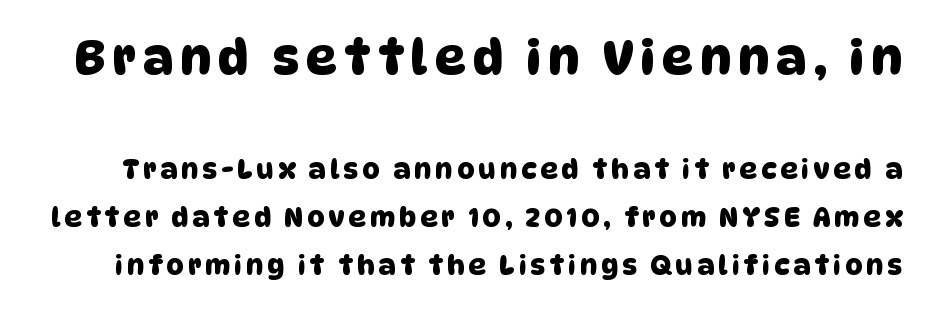
{"serif": "no", "width": "normal", "stroke_contrast": "low", "x_height": "large", "monospaced": "no", "underline": "no", "line_spacing_ratio": 1.78, "larger_block": "first", "size_ratio": 1.78, "glyph_px": 48}
